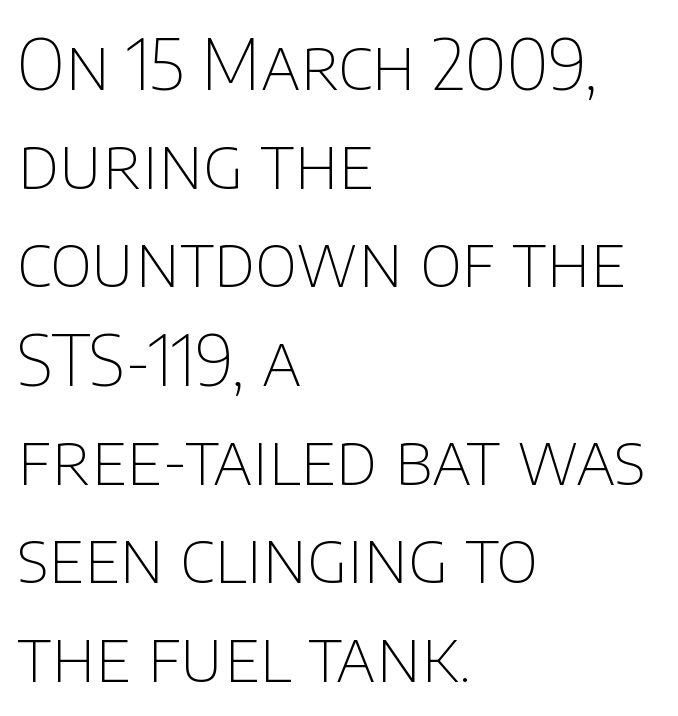
Q: Is the text bold? A: No.
Q: Is the text italic (slanted)? A: No, it is upright.
Q: Is the typeface a serif or a sans-serif typeface? A: Sans-serif.
Q: Is the text underlined? A: No.
Q: How is the paragraph aligned? A: Left-aligned.
Q: Is the spacing between letters normal or unusually wide? A: Normal.
Q: Is the spacing between lines tight, normal or loose? A: Normal.
Q: Width (condensed, normal, or wide)? A: Normal.
Q: Stroke contrast? A: Low.
Q: x-height? A: Large.
Q: Monospaced? A: No.
